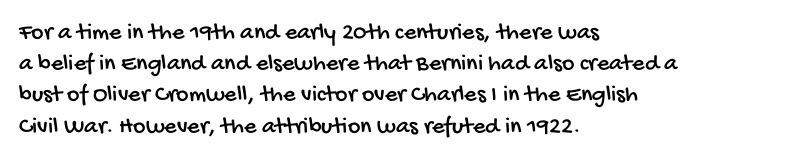
Each row of text sits above clean, open space. Default kerning and tracking; the words read as compact shapes. Vertically, the passage feels balanced, rows spaced as you'd expect. Horizontally, the lines are justified to the leading edge only.
